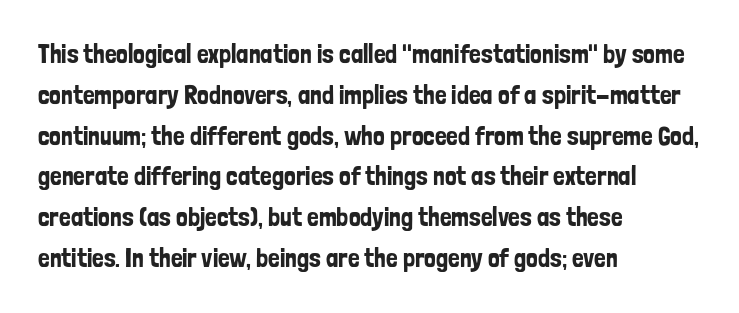
The image shows 26 px text type, upright; set left-aligned, normal line spacing (1.57x), normal letter spacing, not underlined.
